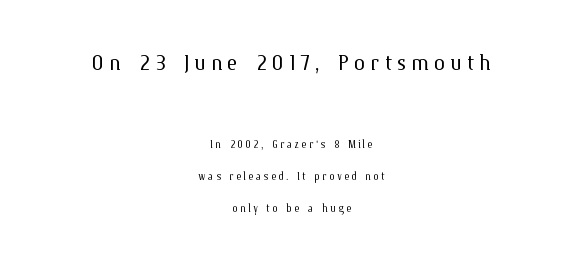
The image shows 29 px light type, upright; set centered, loose line spacing (2.28x), not underlined; the first (top) block is 2.07x larger; medium stroke contrast and a medium x-height.
